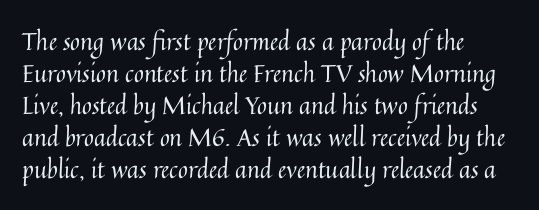
Q: Is the text bold? A: No.
Q: Is the text underlined? A: No.
Q: How is the paragraph aligned? A: Left-aligned.
Q: Is the spacing between letters normal or unusually wide? A: Normal.
Q: Is the spacing between lines tight, normal or loose? A: Normal.
